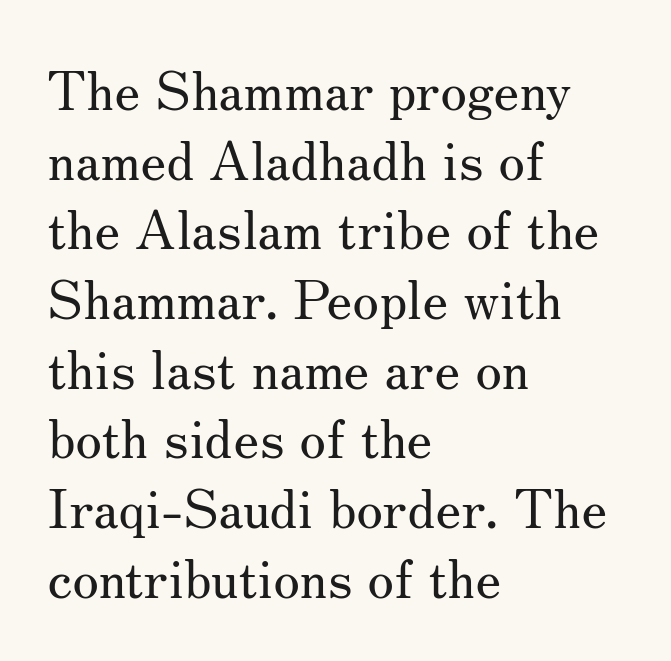
The image shows 54 px regular-weight serif type, upright; set left-aligned, normal line spacing (1.29x), normal letter spacing, not underlined; medium stroke contrast and a small x-height.
